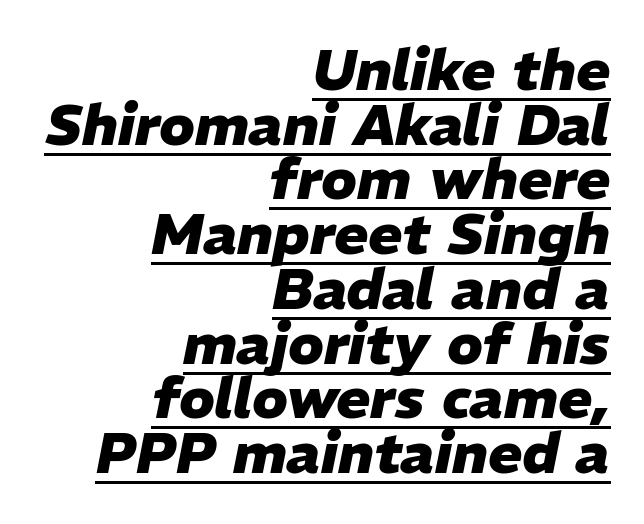
The image shows 57 px heavy type, italic (leaning right); set right-aligned, tight line spacing (0.96x), normal letter spacing, underlined; low stroke contrast and a medium x-height.
